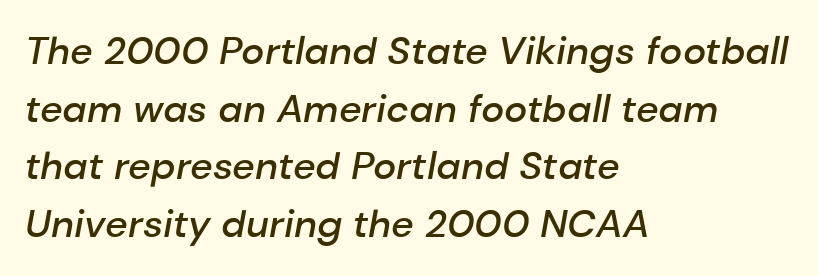
Q: Is the text bold? A: Semi-bold.
Q: Is the text italic (slanted)? A: Yes, it leans right by about 10 degrees.
Q: Is the text underlined? A: No.
Q: How is the paragraph aligned? A: Left-aligned.
Q: Is the spacing between letters normal or unusually wide? A: Normal.
Q: Is the spacing between lines tight, normal or loose? A: Normal.
Q: Width (condensed, normal, or wide)? A: Normal.
Q: Stroke contrast? A: Low.
Q: x-height? A: Medium.
Q: Monospaced? A: No.
